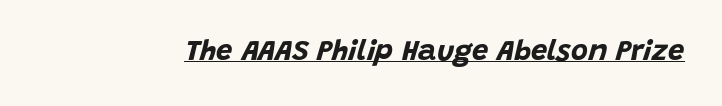
Set as a true bold cut, around the 700 mark. Letter spacing: default. Note the varied advance widths — an 'i' is clearly narrower than an 'm'. Descenders here cross a horizontal rule under the line. When letters slant like this, we call the style italic.
